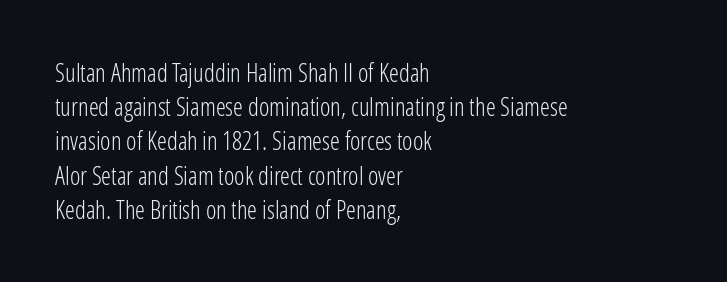
The area under the type is left untouched. A roman cut, with each character standing at attention. Observe the ordinary spacing: letters are neighbours, not strangers. Notice how the passage keeps a crisp vertical edge on the left only.
